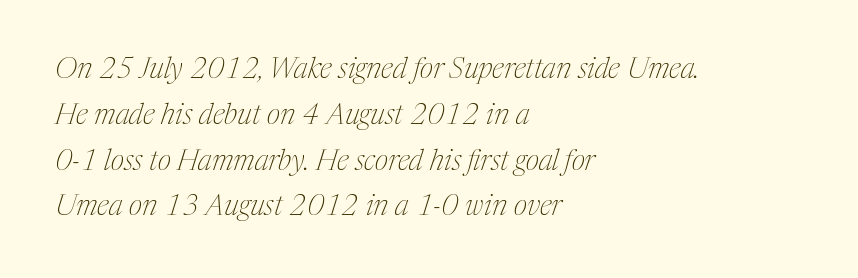
{"serif": "yes", "italic": "yes", "lean": "right", "slant_degrees": 17, "bold": "no", "weight": "thin", "width": "condensed", "stroke_contrast": "medium", "x_height": "medium", "monospaced": "no", "underline": "no", "align": "left", "line_spacing": "normal", "line_spacing_ratio": 1.58, "letter_spacing": "normal", "letter_spacing_em": 0.0, "glyph_px": 29}
